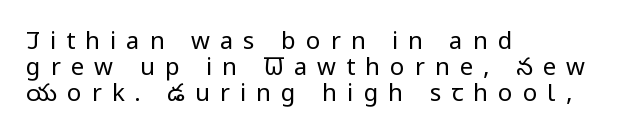
{"italic": "no", "bold": "no", "underline": "no", "align": "left", "line_spacing": "tight", "line_spacing_ratio": 1.08, "letter_spacing": "wide", "letter_spacing_em": 0.42, "glyph_px": 24}
